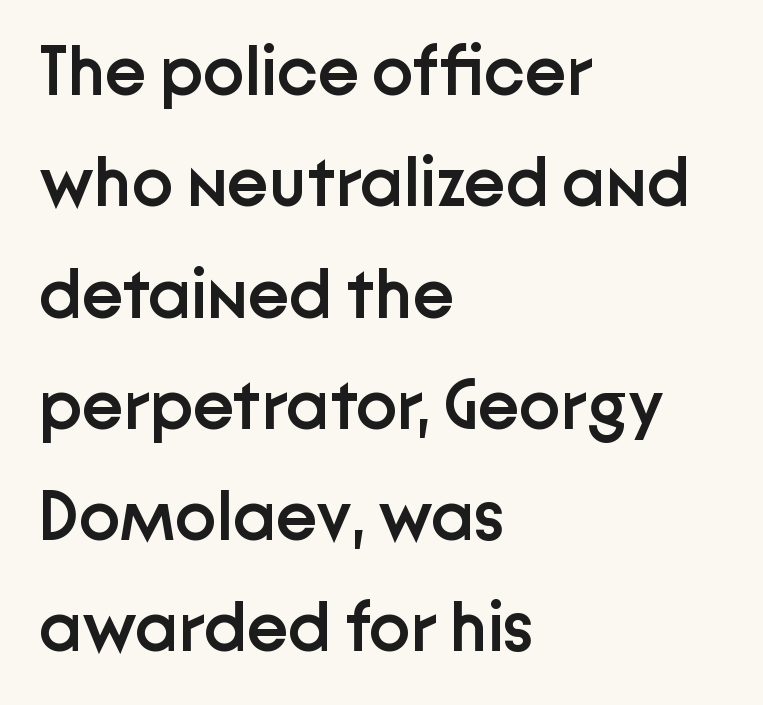
These lines are set flush left with a ragged right edge. When letters stand straight like this, we call the style roman or upright. The lines sit at an ordinary, default distance from one another. You could not count columns in this text — the font is proportionally spaced. No word sits above an underline.
